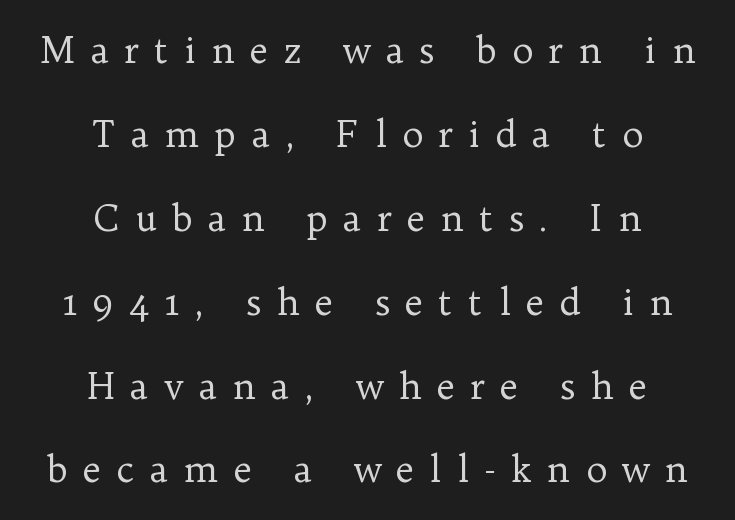
{"serif": "yes", "italic": "no", "bold": "no", "weight": "regular", "width": "normal", "stroke_contrast": "low", "x_height": "medium", "monospaced": "no", "underline": "no", "align": "center", "line_spacing": "loose", "line_spacing_ratio": 2.33, "letter_spacing": "wide", "letter_spacing_em": 0.42, "glyph_px": 36}
